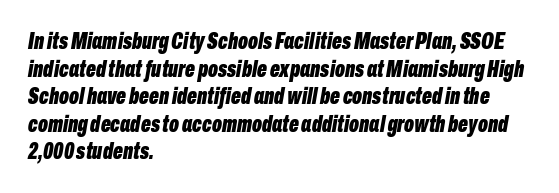
Typeset ragged right — the left edge is the straight one. Quick note: italic. Anything drawn beneath the words? Only blank space. Glyph-to-glyph distance matches everyday printed text.
